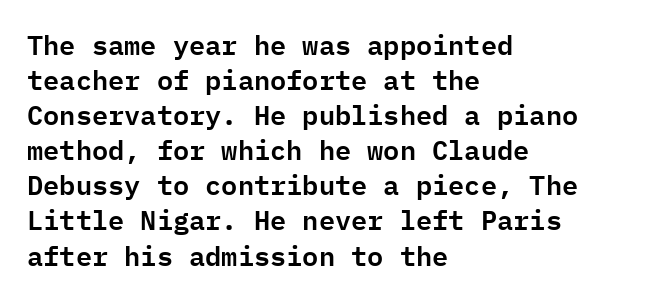
The image shows 27 px text type, upright; set left-aligned, normal line spacing (1.3x), normal letter spacing, not underlined.
